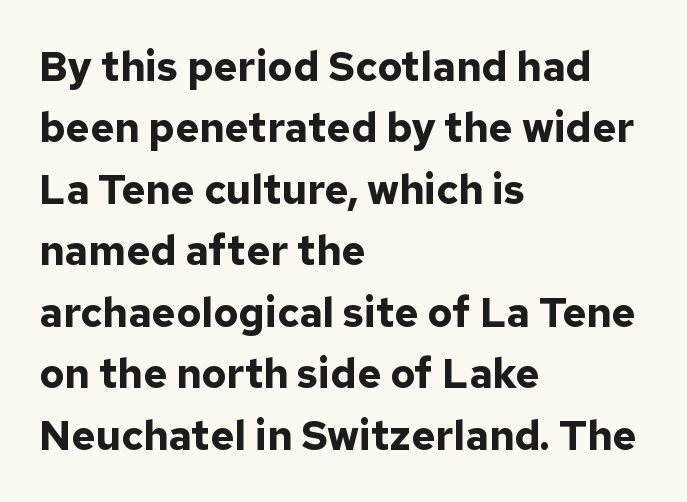
{"serif": "no", "italic": "no", "bold": "yes", "weight": "bold", "width": "normal", "stroke_contrast": "low", "x_height": "medium", "monospaced": "no", "underline": "no", "align": "left", "line_spacing": "normal", "line_spacing_ratio": 1.5, "letter_spacing": "normal", "letter_spacing_em": 0.0, "glyph_px": 41}
